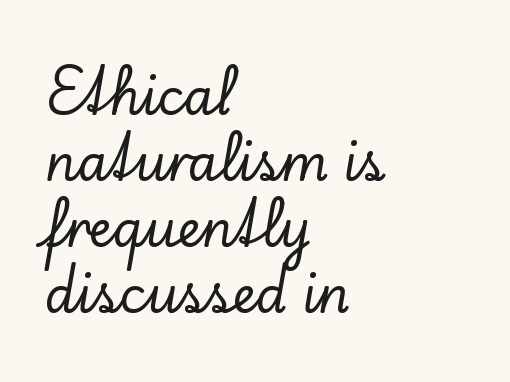
The image shows 49 px serif type; set left-aligned, normal line spacing (1.35x), normal letter spacing, not underlined; low stroke contrast and a small x-height.
